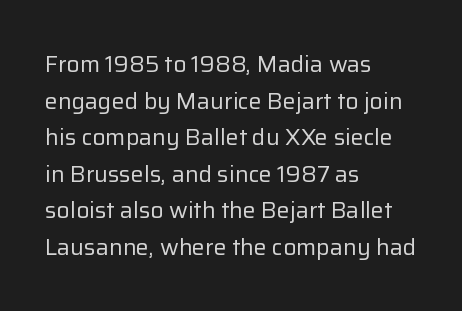
The image shows 23 px text type, upright; set left-aligned, normal line spacing (1.59x), normal letter spacing, not underlined.
